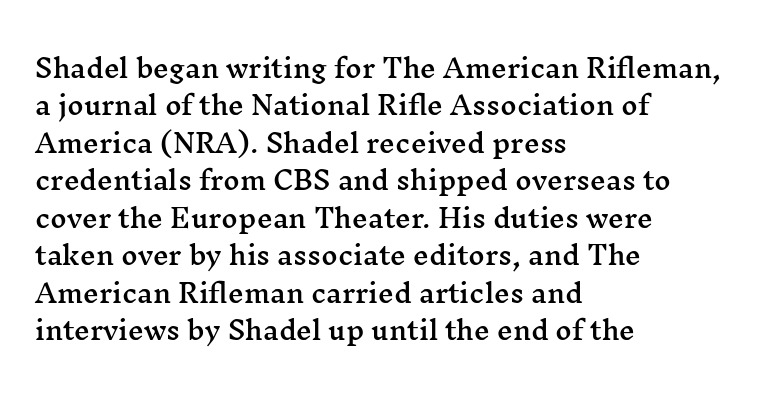
{"italic": "no", "underline": "no", "align": "left", "line_spacing": "normal", "line_spacing_ratio": 1.5, "letter_spacing": "normal", "letter_spacing_em": 0.0, "glyph_px": 25}
